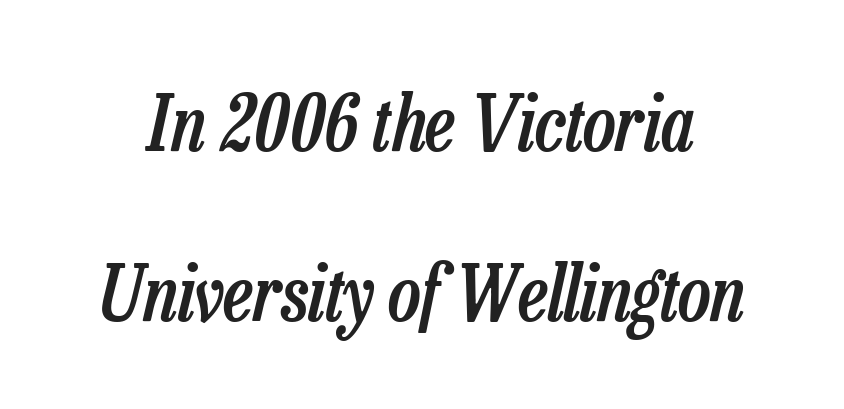
{"italic": "yes", "lean": "right", "slant_degrees": 13, "bold": "semi", "weight": "semibold", "width": "condensed", "stroke_contrast": "low", "x_height": "medium", "monospaced": "no", "underline": "no", "line_spacing": "loose", "line_spacing_ratio": 2.21, "letter_spacing": "normal", "letter_spacing_em": 0.0, "glyph_px": 77}
